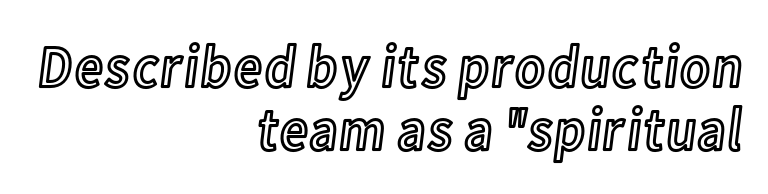
{"width": "condensed", "x_height": "medium", "monospaced": "no", "underline": "no", "align": "right", "line_spacing": "tight", "line_spacing_ratio": 1.04, "letter_spacing": "normal", "letter_spacing_em": 0.0, "glyph_px": 61}
